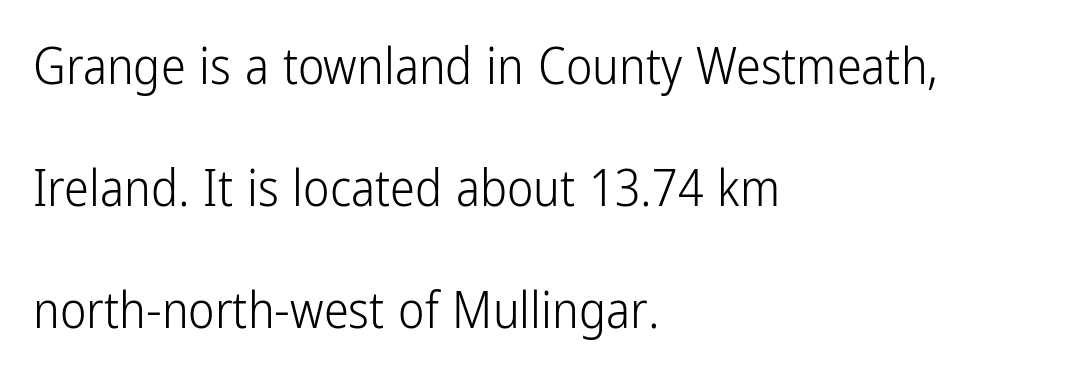
Q: Is the text bold? A: No.
Q: Is the text italic (slanted)? A: No, it is upright.
Q: Is the typeface a serif or a sans-serif typeface? A: Sans-serif.
Q: Is the text underlined? A: No.
Q: How is the paragraph aligned? A: Left-aligned.
Q: Is the spacing between letters normal or unusually wide? A: Normal.
Q: Is the spacing between lines tight, normal or loose? A: Loose.
Q: Width (condensed, normal, or wide)? A: Condensed.
Q: Stroke contrast? A: Low.
Q: x-height? A: Medium.
Q: Monospaced? A: No.
